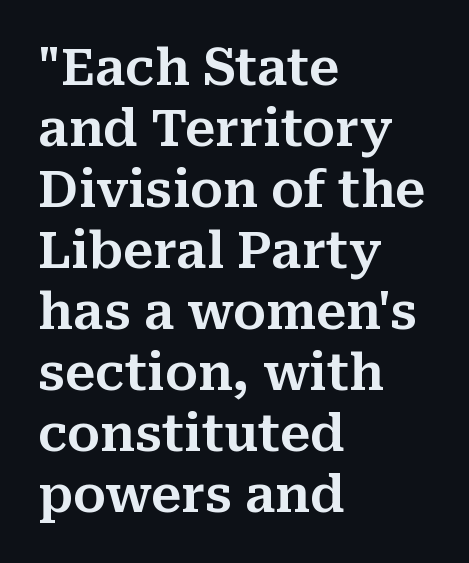
Proportional: the letters do not fall into vertical columns. The type sits square on the baseline with zero lean. The passage shown has conventional tracking throughout. This rendering uses left alignment, leaving the right contour irregular. The words here are not underlined.
